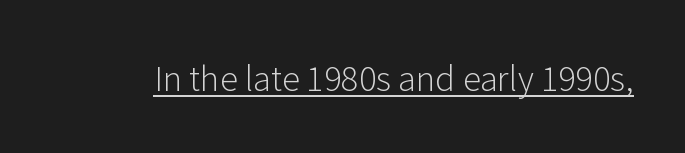
{"serif": "no", "italic": "no", "bold": "no", "weight": "light", "width": "normal", "stroke_contrast": "low", "x_height": "medium", "monospaced": "no", "underline": "yes", "letter_spacing": "normal", "letter_spacing_em": 0.0, "glyph_px": 33}
